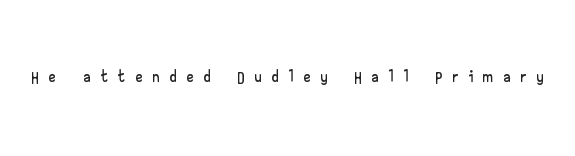
Beneath every word, the page is bare. Quick note: not italic, upright. This rendering widens character spacing well past its baseline value.
